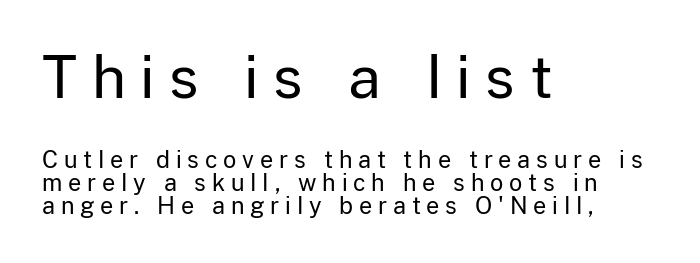
{"serif": "no", "italic": "no", "bold": "no", "weight": "regular", "width": "normal", "stroke_contrast": "low", "x_height": "medium", "monospaced": "no", "underline": "no", "align": "left", "line_spacing": "tight", "line_spacing_ratio": 1.0, "letter_spacing": "wide", "letter_spacing_em": 0.25, "larger_block": "first", "size_ratio": 2.52, "glyph_px": 58}
